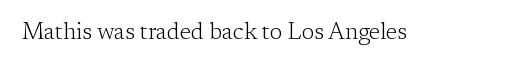
{"italic": "no", "bold": "no", "underline": "no", "letter_spacing": "normal", "letter_spacing_em": 0.0, "glyph_px": 23}
